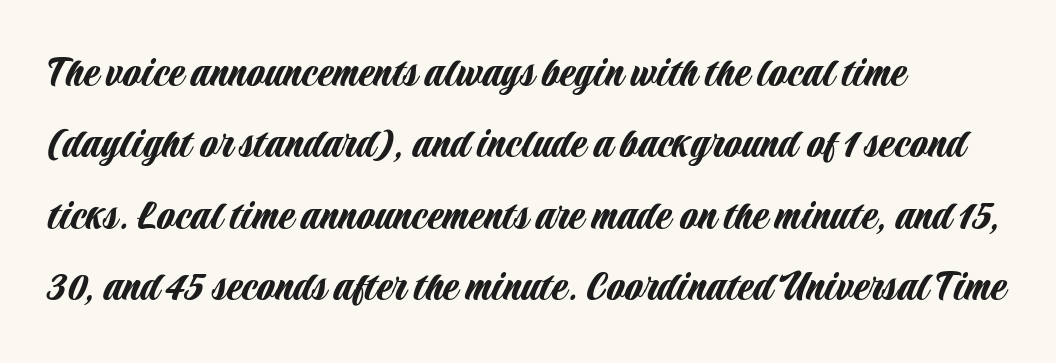
Is the block centered? No — it sits flush against the left margin. Spacing verdict: proportional, widths tailored to each character. Observe the absence of serifs on each vertical stroke in this sample.
